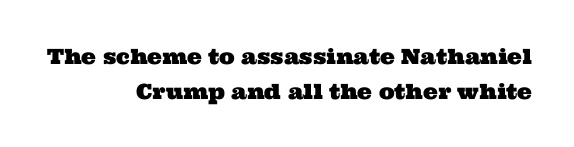
Q: Is the text underlined? A: No.
Q: How is the paragraph aligned? A: Right-aligned.
Q: Is the spacing between letters normal or unusually wide? A: Normal.
Q: Is the spacing between lines tight, normal or loose? A: Normal.
